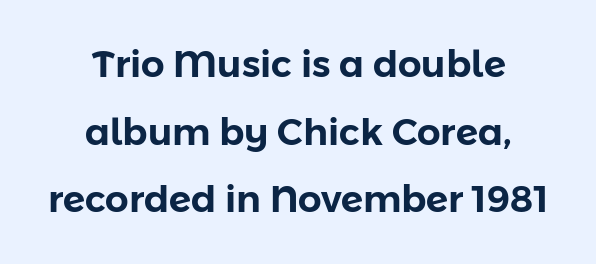
The image shows 37 px sans-serif type, upright; set centered, line spacing 1.83x, normal letter spacing, not underlined; low stroke contrast and a medium x-height.
